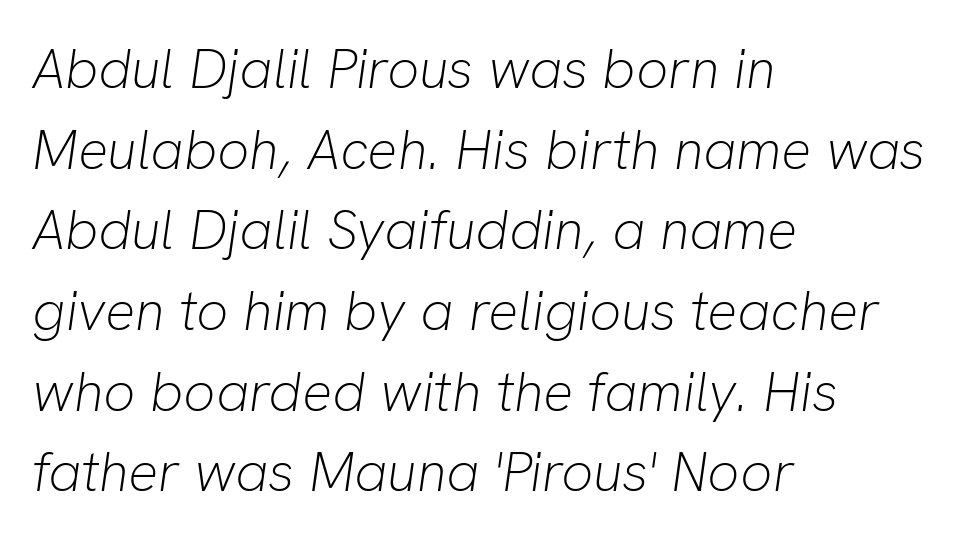
Proportional: the letters do not fall into vertical columns. Whoever set this chose a conventional vertical rhythm. Short note: letters normally spaced. The glyphs are unaccompanied by any horizontal stroke below them. Tall strokes in this sample are angled rather than plumb. The letters look calm and open, with moderate or lighter stems.
